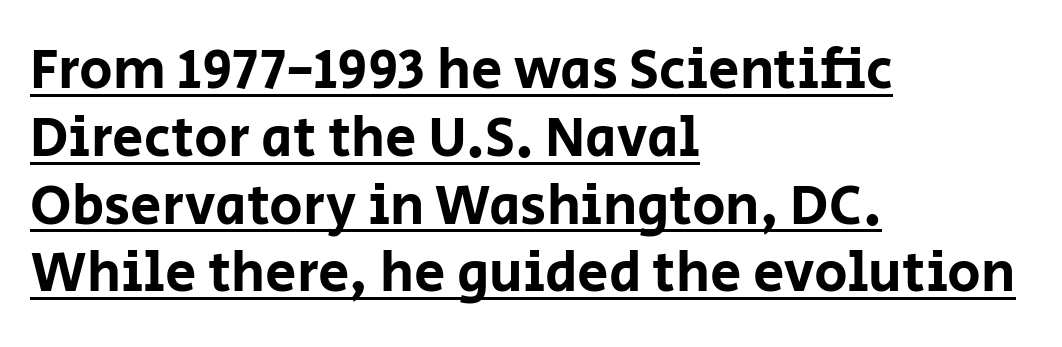
The image shows 56 px sans-serif type, upright; set left-aligned, line spacing 1.21x, normal letter spacing, underlined; low stroke contrast and a large x-height.
